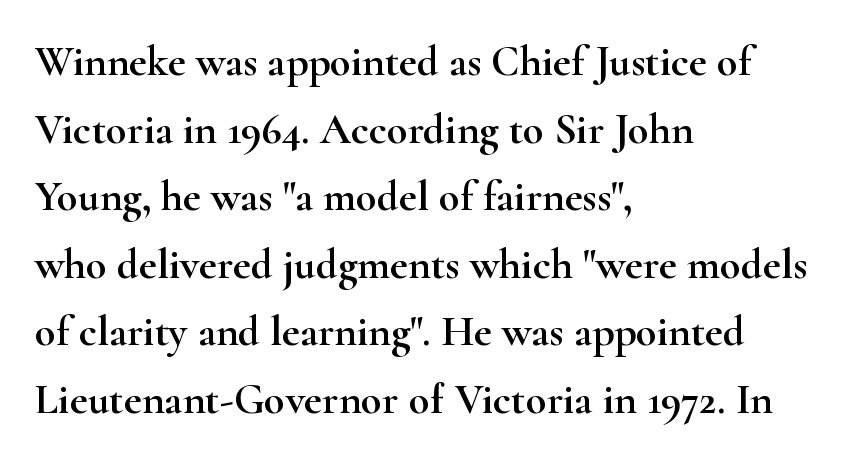
Q: Is the text italic (slanted)? A: No, it is upright.
Q: Is the typeface a serif or a sans-serif typeface? A: Serif.
Q: Is the text underlined? A: No.
Q: How is the paragraph aligned? A: Left-aligned.
Q: Is the spacing between letters normal or unusually wide? A: Normal.
Q: Is the spacing between lines tight, normal or loose? A: Normal.
Q: Width (condensed, normal, or wide)? A: Wide.
Q: Stroke contrast? A: High.
Q: x-height? A: Small.
Q: Monospaced? A: No.
